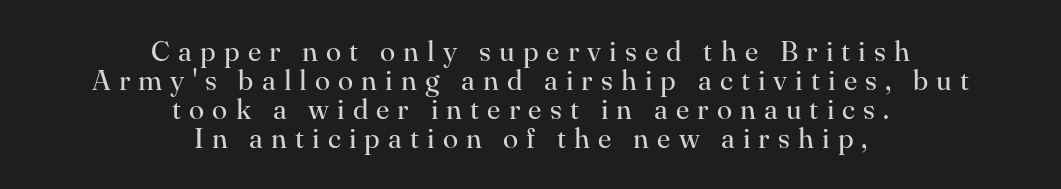
Q: Is the text bold? A: No.
Q: Is the text italic (slanted)? A: No, it is upright.
Q: Is the typeface a serif or a sans-serif typeface? A: Serif.
Q: Is the text underlined? A: No.
Q: How is the paragraph aligned? A: Centered.
Q: Is the spacing between letters normal or unusually wide? A: Unusually wide.
Q: Is the spacing between lines tight, normal or loose? A: Tight.
Q: Width (condensed, normal, or wide)? A: Normal.
Q: Stroke contrast? A: High.
Q: x-height? A: Small.
Q: Monospaced? A: No.
